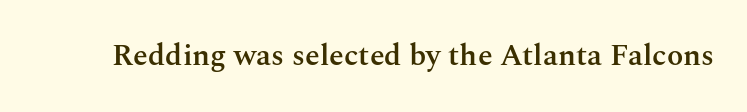
Q: Is the text bold? A: Semi-bold.
Q: Is the text italic (slanted)? A: No, it is upright.
Q: Is the typeface a serif or a sans-serif typeface? A: Serif.
Q: Is the text underlined? A: No.
Q: Is the spacing between letters normal or unusually wide? A: Normal.
Q: Width (condensed, normal, or wide)? A: Normal.
Q: Stroke contrast? A: Medium.
Q: x-height? A: Medium.
Q: Monospaced? A: No.
